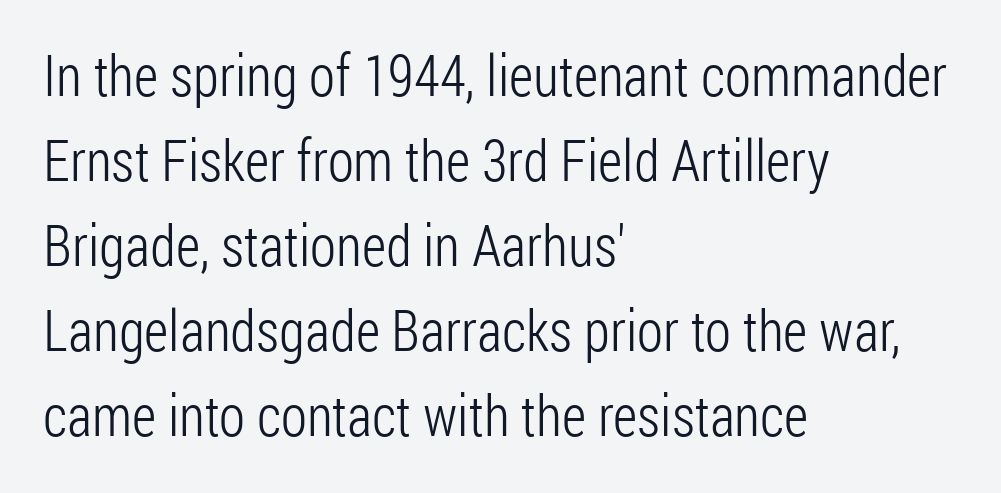
Caption: face not bold, strokes unweighted. The letters stand straight up with perfectly vertical stems. Quick note: interline space is typical. This rendering employs a face without finishing strokes, i.e., a sans-serif. Look at the tracking — it's just the regular setting, nothing added.
